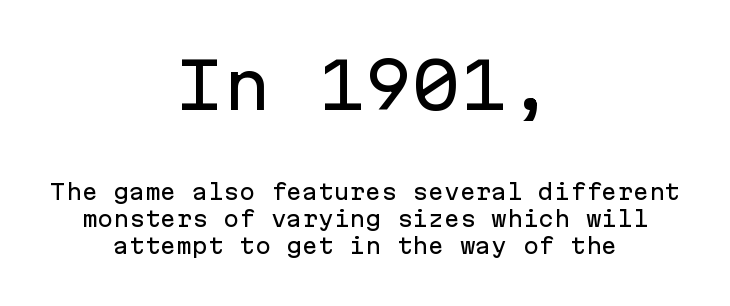
{"serif": "no", "italic": "no", "width": "normal", "stroke_contrast": "low", "x_height": "medium", "monospaced": "yes", "underline": "no", "align": "center", "line_spacing": "normal", "line_spacing_ratio": 1.29, "letter_spacing": "normal", "letter_spacing_em": 0.0, "larger_block": "first", "size_ratio": 3.0, "glyph_px": 63}
